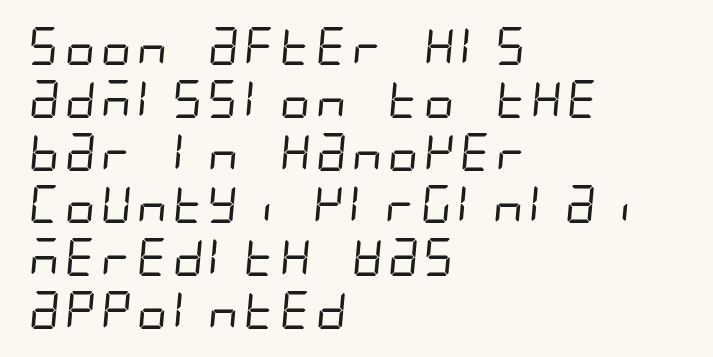
{"serif": "no", "bold": "no", "weight": "regular", "width": "condensed", "stroke_contrast": "low", "x_height": "large", "underline": "no", "align": "left", "line_spacing": "normal", "line_spacing_ratio": 1.39, "letter_spacing": "normal", "letter_spacing_em": 0.0, "glyph_px": 38}
